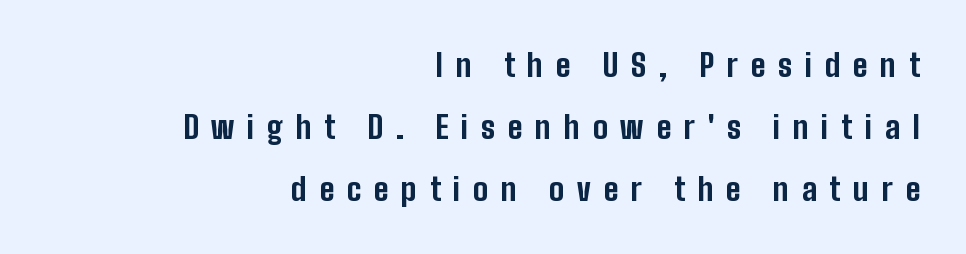
Substantial extra tracking has been applied to these lines. Right-aligned paragraph, ragged on the left. You can tell it's not italic because the verticals are truly vertical. How heavy is the stroke? Heavy — this is a bold. This rendering employs a face without finishing strokes, i.e., a sans-serif. Is this a fixed-width face? No — the glyphs have proportional, varying widths.
